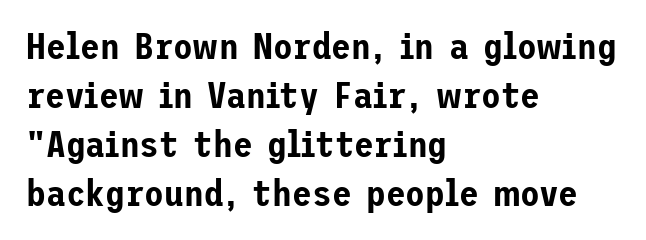
Spacing between characters is what you'd get straight out of the box. Italic? Not at all — the glyphs are vertical. Honestly, the row spacing looks completely unremarkable. A typesetter would label this face a sans. Letters rest on an invisible, unmarked baseline.
